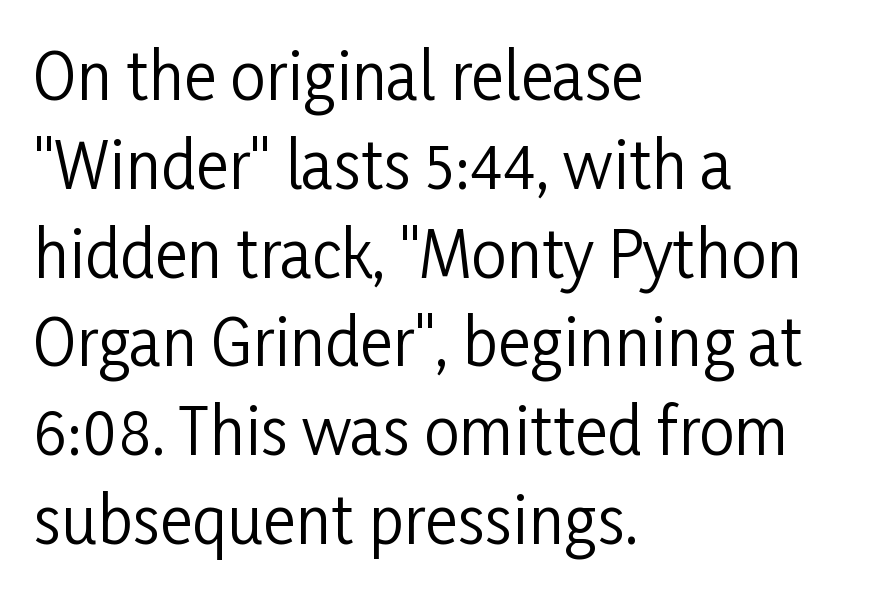
The image shows 63 px regular-weight, condensed sans-serif type, upright; set left-aligned, normal line spacing (1.41x), normal letter spacing, not underlined; low stroke contrast and a medium x-height.
